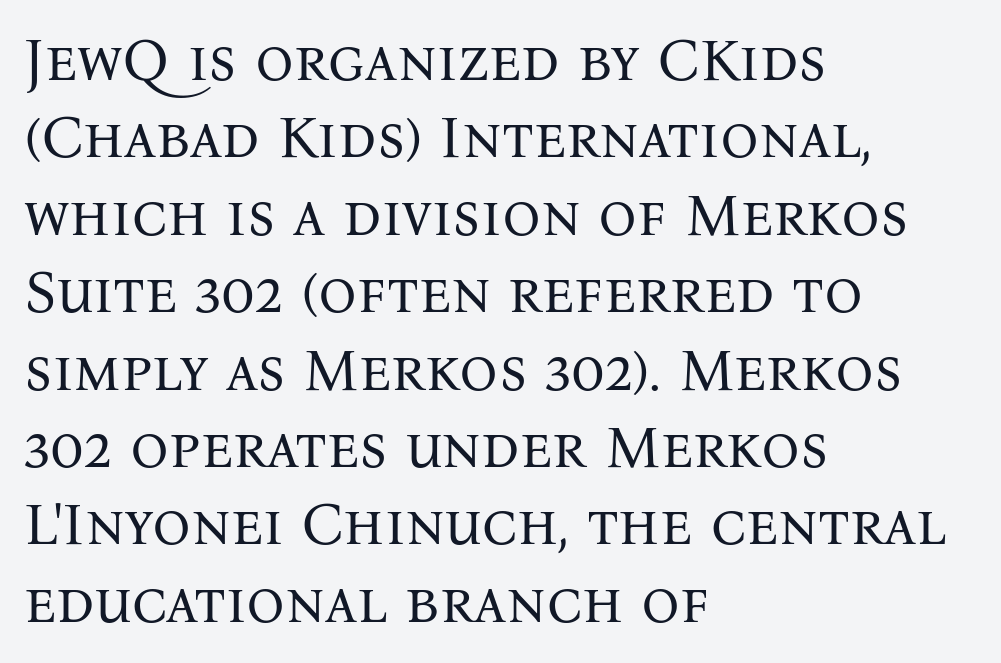
The image shows 60 px regular-weight serif type, upright; set left-aligned, normal line spacing (1.29x), normal letter spacing, not underlined; medium stroke contrast and a medium x-height.
